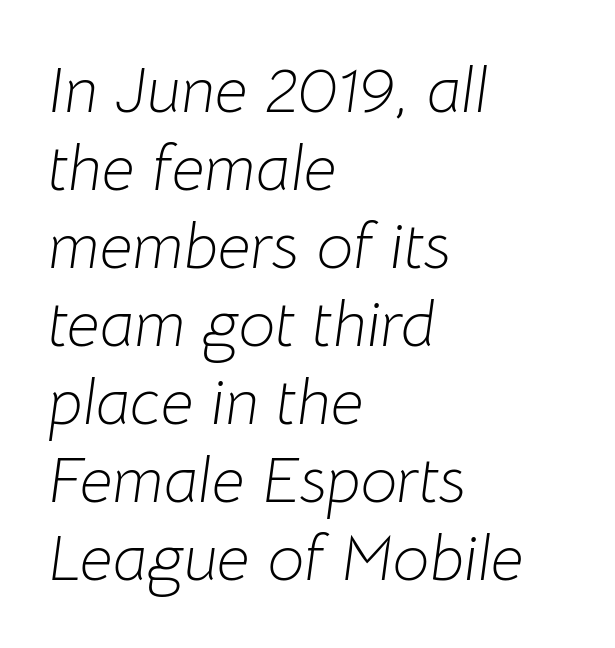
Plain, unruled lines of type. Characters are canted at an angle relative to the baseline's perpendicular. Caption: standard tracking, unaltered. Letters have the restrained weight of plain body copy at most.
